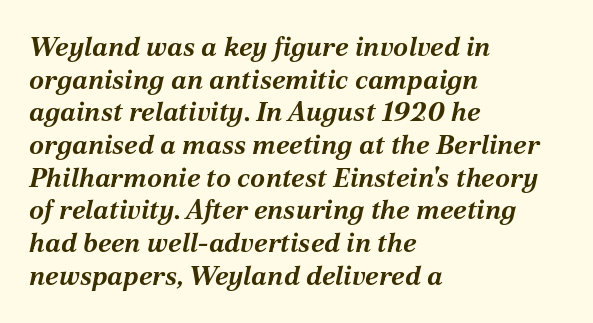
{"italic": "yes", "lean": "right", "slant_degrees": 12, "bold": "yes", "underline": "no", "align": "left", "line_spacing_ratio": 1.21, "letter_spacing": "normal", "letter_spacing_em": 0.0, "glyph_px": 27}
